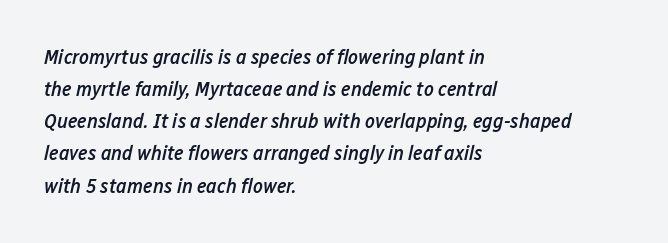
Italic: yes, the glyphs are oblique. Teacher's note: observe the even left margin — that is flush-left alignment. A bit beefed up — I'd call it semibold rather than bold. No extra tracking has been applied to these lines. The designer left line spacing at the default. Descenders hang freely into open space.
